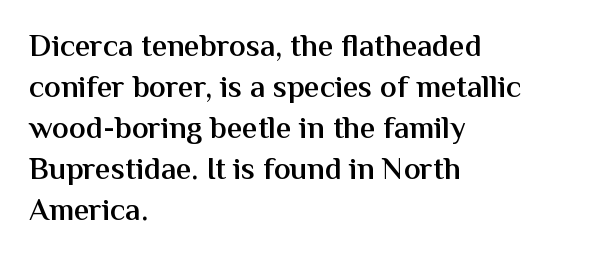
{"serif": "no", "italic": "no", "bold": "semi", "weight": "semibold", "width": "normal", "stroke_contrast": "medium", "x_height": "medium", "monospaced": "no", "underline": "no", "align": "left", "line_spacing": "normal", "line_spacing_ratio": 1.32, "letter_spacing": "normal", "letter_spacing_em": 0.0, "glyph_px": 31}
